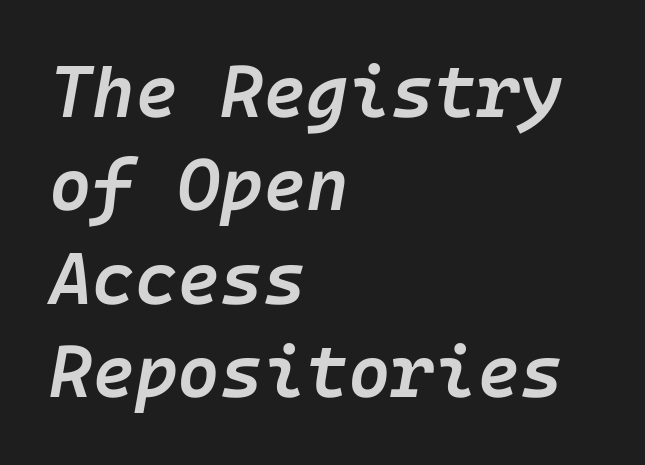
A normal amount of white space separates one row of letters from the next. Plain, unruled lines of type. Spacing between characters is what you'd get straight out of the box. These lines were composed using italics. Strokes here are thickened, but only to semibold level.
